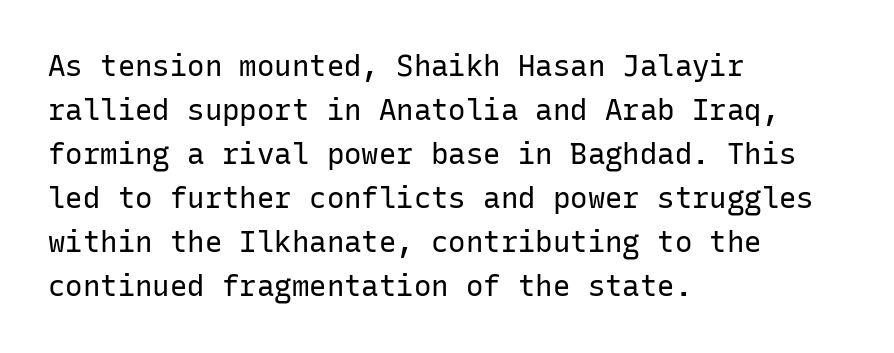
The image shows 29 px regular-weight sans-serif type, upright, monospaced; set left-aligned, normal line spacing (1.52x), normal letter spacing, not underlined; low stroke contrast and a medium x-height.
